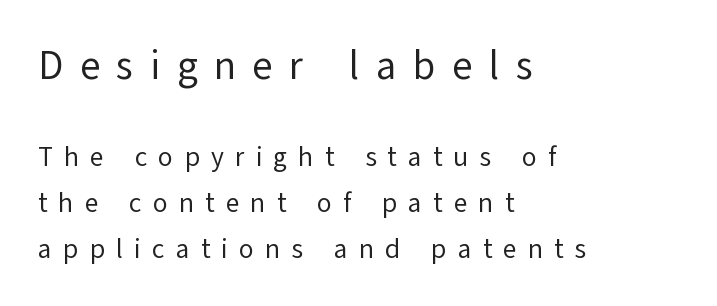
The image shows 40 px regular-weight sans-serif type, upright; set left-aligned, normal line spacing (1.7x), unusually wide letter spacing (+0.41 em), not underlined; the first (top) block is 1.48x larger; low stroke contrast and a medium x-height.
